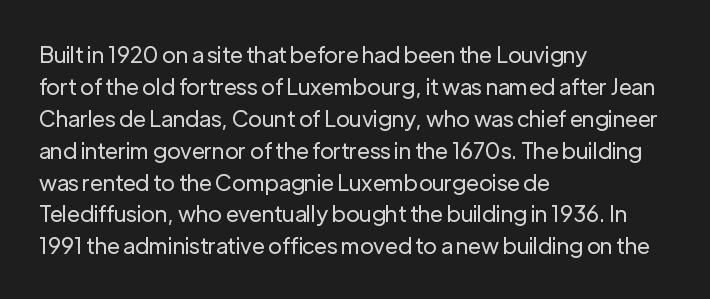
Q: Is the text bold? A: No.
Q: Is the text italic (slanted)? A: No, it is upright.
Q: Is the text underlined? A: No.
Q: How is the paragraph aligned? A: Left-aligned.
Q: Is the spacing between letters normal or unusually wide? A: Normal.
Q: Is the spacing between lines tight, normal or loose? A: Normal.
